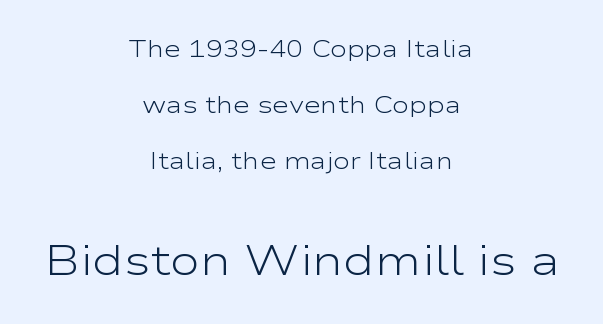
{"serif": "no", "italic": "no", "bold": "no", "weight": "light", "width": "wide", "stroke_contrast": "low", "x_height": "medium", "monospaced": "no", "underline": "no", "align": "center", "line_spacing": "loose", "line_spacing_ratio": 2.43, "letter_spacing": "normal", "letter_spacing_em": 0.0, "larger_block": "second", "size_ratio": 1.78, "glyph_px": 41}
